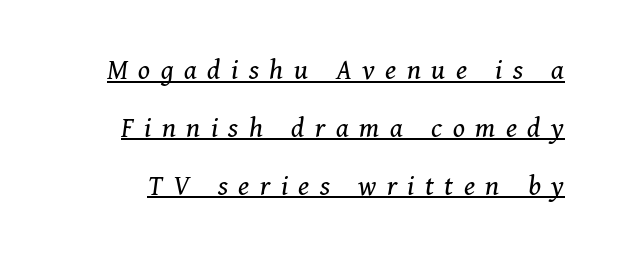
{"serif": "yes", "italic": "yes", "lean": "right", "slant_degrees": 11, "bold": "no", "weight": "regular", "width": "normal", "stroke_contrast": "medium", "x_height": "medium", "monospaced": "no", "underline": "yes", "line_spacing": "loose", "line_spacing_ratio": 1.93, "letter_spacing": "wide", "letter_spacing_em": 0.35, "glyph_px": 30}
